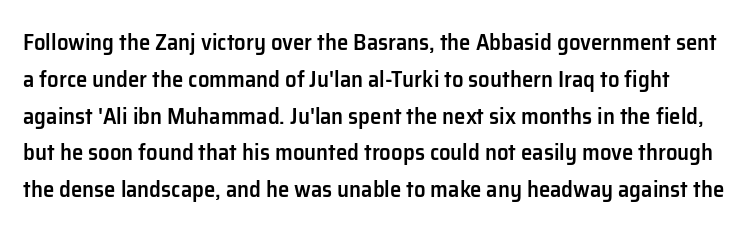
The characters look somewhat weighty, a semibold short of true bold. The gaps between neighbouring characters are ordinary and unremarkable. No word sits above an underline. The lettering holds an erect, upright posture throughout. One glance says typical: line gaps are just what's usual.
